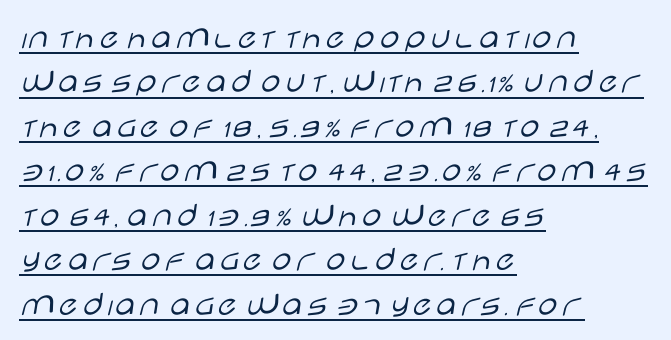
Q: Is the text bold? A: No.
Q: Is the text italic (slanted)? A: Yes.
Q: Is the typeface a serif or a sans-serif typeface? A: Sans-serif.
Q: Is the text underlined? A: Yes.
Q: How is the paragraph aligned? A: Left-aligned.
Q: Is the spacing between letters normal or unusually wide? A: Normal.
Q: Is the spacing between lines tight, normal or loose? A: Normal.
Q: Width (condensed, normal, or wide)? A: Wide.
Q: Stroke contrast? A: Low.
Q: x-height? A: Large.
Q: Monospaced? A: No.
